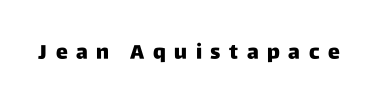
Q: Is the text italic (slanted)? A: No, it is upright.
Q: Is the text underlined? A: No.
Q: Is the spacing between letters normal or unusually wide? A: Unusually wide.
